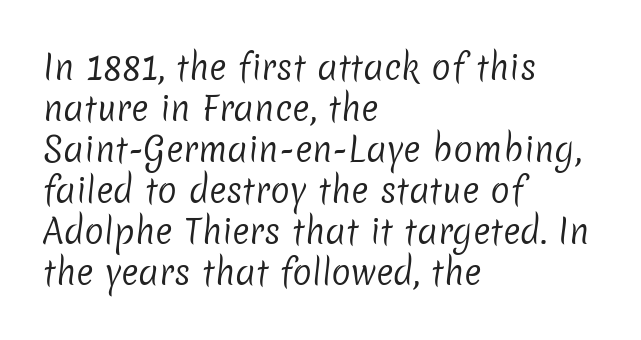
Here the designer chose a conventional face with non-uniform glyph widths. The characters are drawn with everyday or finer stroke widths. These lines are composed in type without serifs. Between one letter and the next there's only the usual sliver of space.
